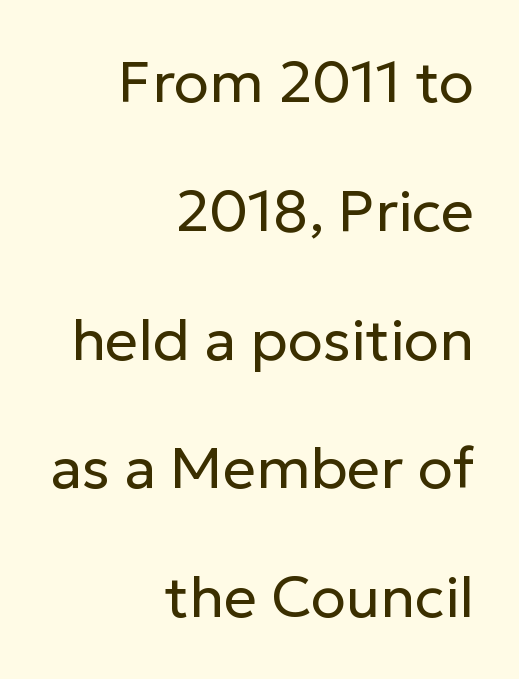
{"serif": "no", "italic": "no", "bold": "no", "weight": "regular", "width": "normal", "stroke_contrast": "low", "x_height": "medium", "monospaced": "no", "underline": "no", "align": "right", "line_spacing": "loose", "line_spacing_ratio": 2.22, "letter_spacing": "normal", "letter_spacing_em": 0.0, "glyph_px": 58}
